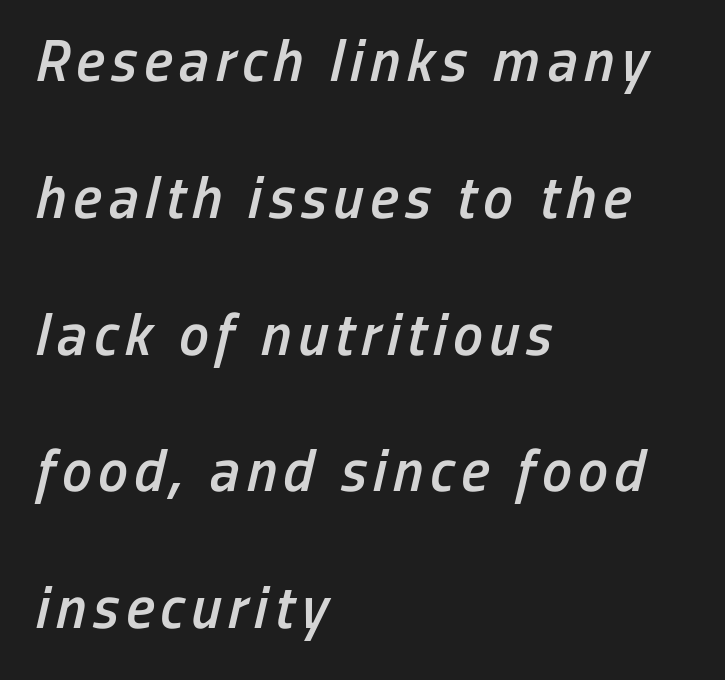
Q: Is the text bold? A: Semi-bold.
Q: Is the text italic (slanted)? A: Yes, it leans right by about 13 degrees.
Q: Is the text underlined? A: No.
Q: How is the paragraph aligned? A: Left-aligned.
Q: Is the spacing between lines tight, normal or loose? A: Loose.
Q: Width (condensed, normal, or wide)? A: Condensed.
Q: Stroke contrast? A: Low.
Q: x-height? A: Medium.
Q: Monospaced? A: No.
